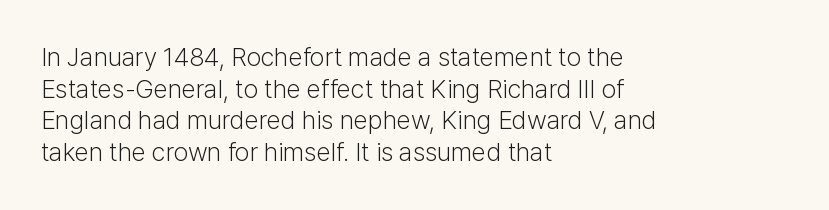
{"italic": "no", "bold": "no", "underline": "no", "align": "left", "line_spacing_ratio": 1.22, "letter_spacing": "normal", "letter_spacing_em": 0.0, "glyph_px": 26}
